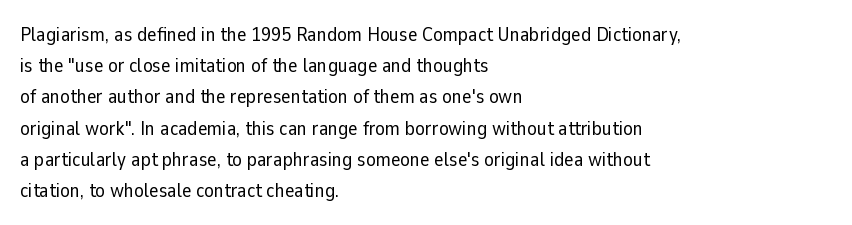
Between one letter and the next there's only the usual sliver of space. Letters rest on an invisible, unmarked baseline. Does the copy run flush right? No — it runs flush left. Nothing heavy about these letters — not bold at all.
